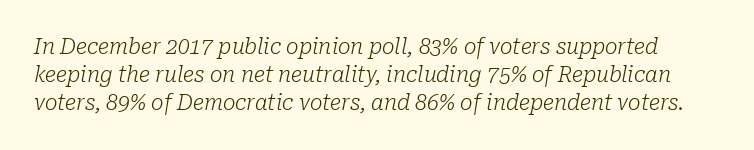
The image shows 21 px text type, italic (leaning right); set normal line spacing (1.33x), normal letter spacing, not underlined.
